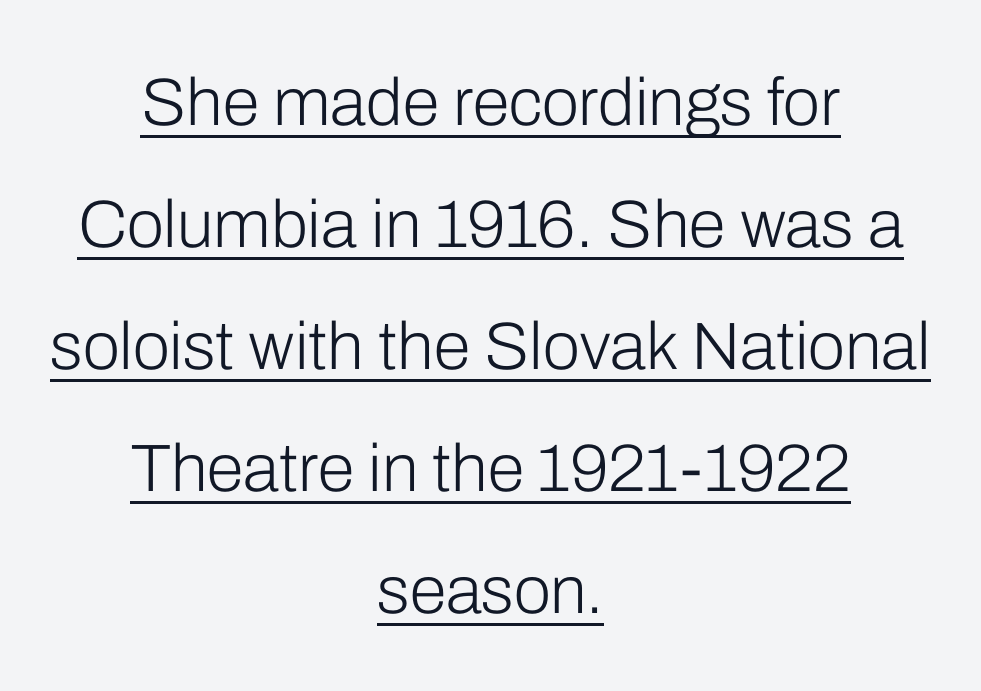
The image shows 67 px light sans-serif type, upright; set centered, line spacing 1.82x, normal letter spacing, underlined; low stroke contrast and a medium x-height.
